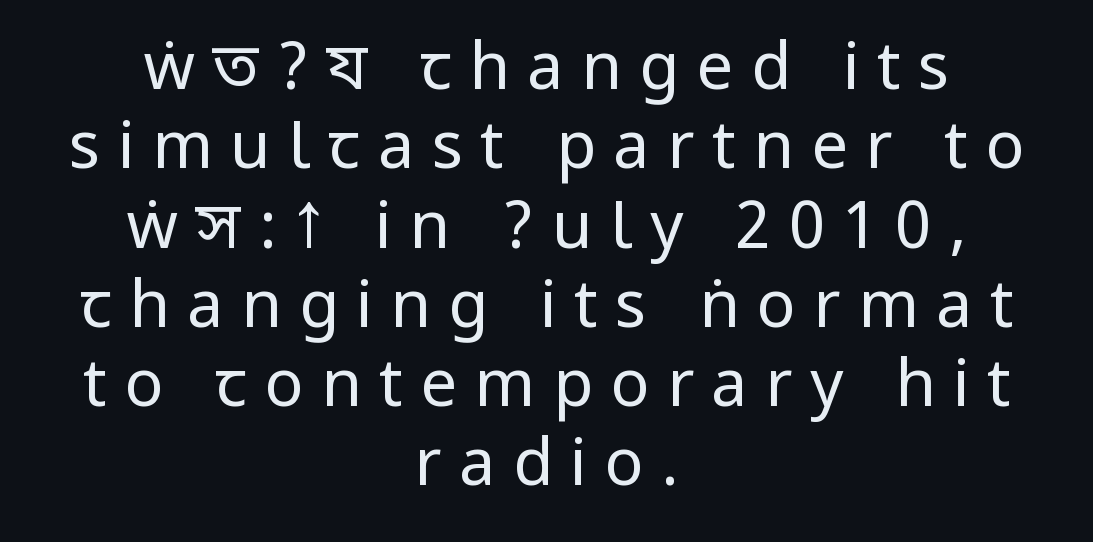
Q: Is the text bold? A: No.
Q: Is the text italic (slanted)? A: No, it is upright.
Q: Is the typeface a serif or a sans-serif typeface? A: Sans-serif.
Q: Is the text underlined? A: No.
Q: How is the paragraph aligned? A: Centered.
Q: Is the spacing between letters normal or unusually wide? A: Unusually wide.
Q: Width (condensed, normal, or wide)? A: Condensed.
Q: Stroke contrast? A: Low.
